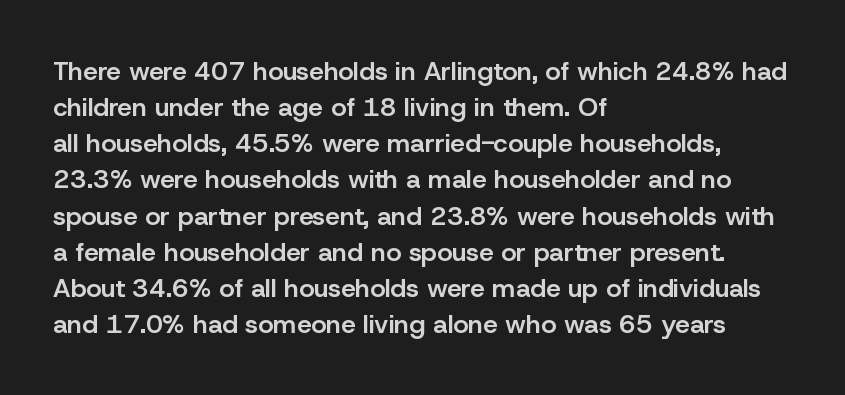
Designer's note — italics off, roman on. The sample has been set in demibold, a notch under bold. Anything drawn beneath the words? Only blank space. Does the copy run flush right? No — it runs flush left. The lines sit at an ordinary, default distance from one another.
